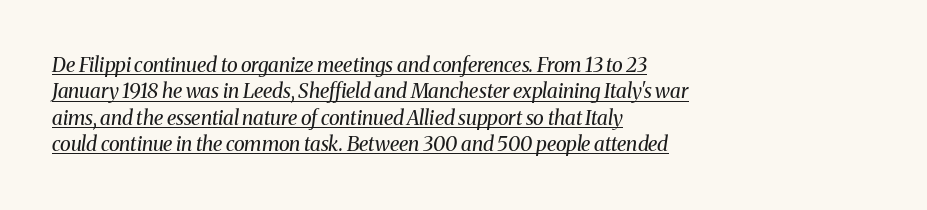
The image shows 20 px text type, italic (leaning right); set left-aligned, normal line spacing (1.32x), normal letter spacing, underlined.
